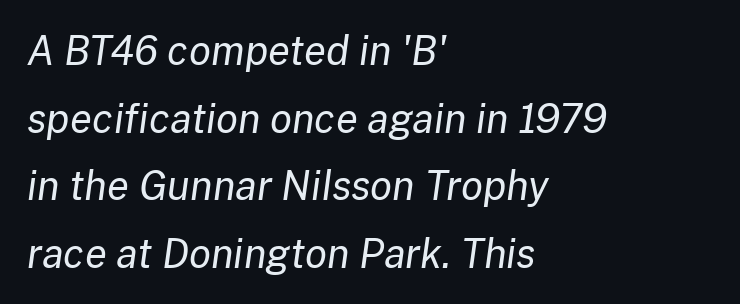
Beneath every word, the page is bare. A classic flush-left, rag-right setting is used for this passage. Style check: oblique. Is the letter spacing exaggerated? No — it looks like the ordinary default.
